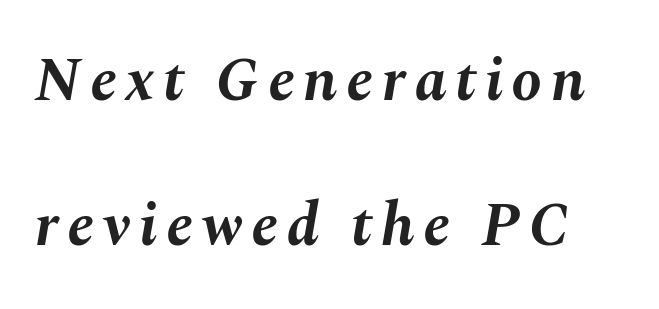
{"italic": "yes", "lean": "right", "slant_degrees": 10, "bold": "yes", "weight": "bold", "width": "normal", "stroke_contrast": "medium", "x_height": "medium", "monospaced": "no", "underline": "no", "line_spacing": "loose", "line_spacing_ratio": 2.37, "glyph_px": 61}
